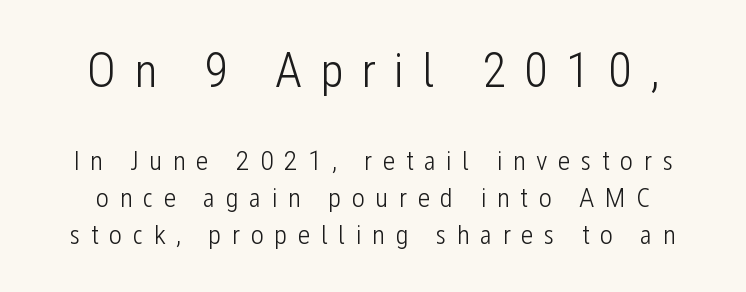
{"serif": "no", "italic": "no", "bold": "no", "weight": "light", "width": "condensed", "stroke_contrast": "low", "x_height": "medium", "monospaced": "no", "underline": "no", "line_spacing": "normal", "line_spacing_ratio": 1.31, "letter_spacing": "wide", "letter_spacing_em": 0.37, "larger_block": "first", "size_ratio": 1.75, "glyph_px": 49}
